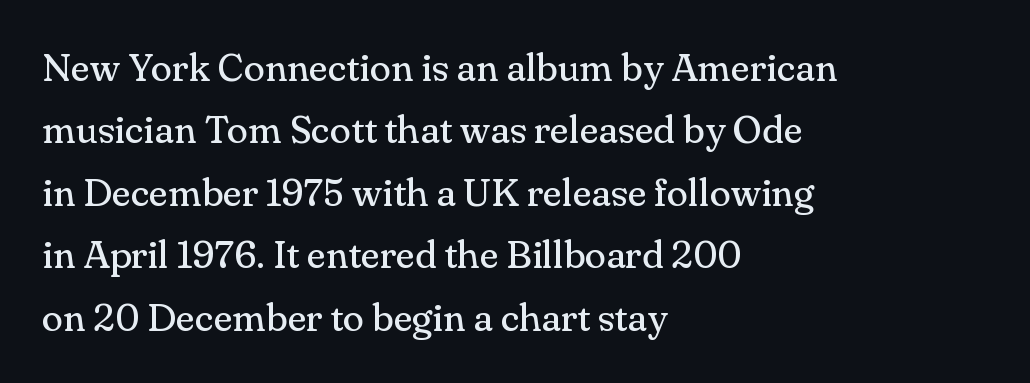
Q: Is the text bold? A: No.
Q: Is the text italic (slanted)? A: No, it is upright.
Q: Is the typeface a serif or a sans-serif typeface? A: Serif.
Q: Is the text underlined? A: No.
Q: How is the paragraph aligned? A: Left-aligned.
Q: Is the spacing between letters normal or unusually wide? A: Normal.
Q: Is the spacing between lines tight, normal or loose? A: Normal.
Q: Width (condensed, normal, or wide)? A: Normal.
Q: Stroke contrast? A: Medium.
Q: x-height? A: Small.
Q: Monospaced? A: No.
